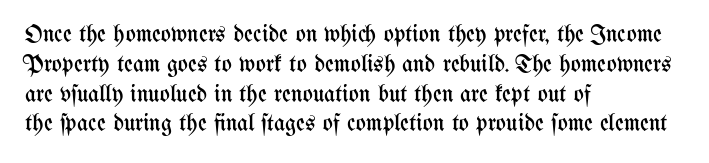
Q: Is the text bold? A: No.
Q: Is the text italic (slanted)? A: No, it is upright.
Q: Is the text underlined? A: No.
Q: How is the paragraph aligned? A: Left-aligned.
Q: Is the spacing between letters normal or unusually wide? A: Normal.
